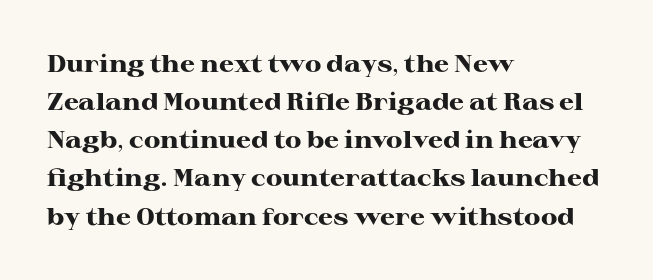
The image shows 24 px bold type, upright; set left-aligned, normal line spacing (1.59x), normal letter spacing, not underlined.
